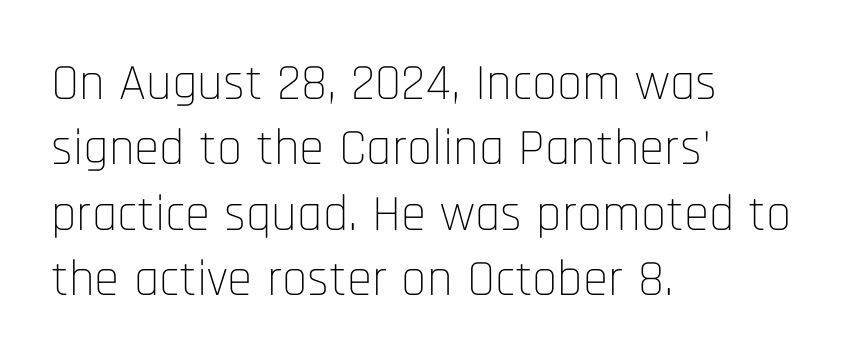
Q: Is the text bold? A: No.
Q: Is the text italic (slanted)? A: No, it is upright.
Q: Is the typeface a serif or a sans-serif typeface? A: Sans-serif.
Q: Is the text underlined? A: No.
Q: How is the paragraph aligned? A: Left-aligned.
Q: Is the spacing between letters normal or unusually wide? A: Normal.
Q: Is the spacing between lines tight, normal or loose? A: Normal.
Q: Width (condensed, normal, or wide)? A: Condensed.
Q: Stroke contrast? A: Low.
Q: x-height? A: Large.
Q: Monospaced? A: No.
